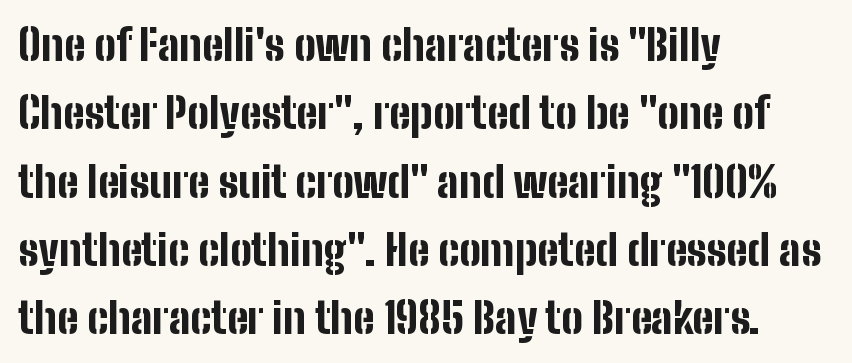
Q: Is the text bold? A: Yes.
Q: Is the text italic (slanted)? A: No, it is upright.
Q: Is the typeface a serif or a sans-serif typeface? A: Sans-serif.
Q: Is the text underlined? A: No.
Q: How is the paragraph aligned? A: Left-aligned.
Q: Is the spacing between letters normal or unusually wide? A: Normal.
Q: Is the spacing between lines tight, normal or loose? A: Normal.
Q: Width (condensed, normal, or wide)? A: Condensed.
Q: Stroke contrast? A: Low.
Q: x-height? A: Medium.
Q: Monospaced? A: No.
